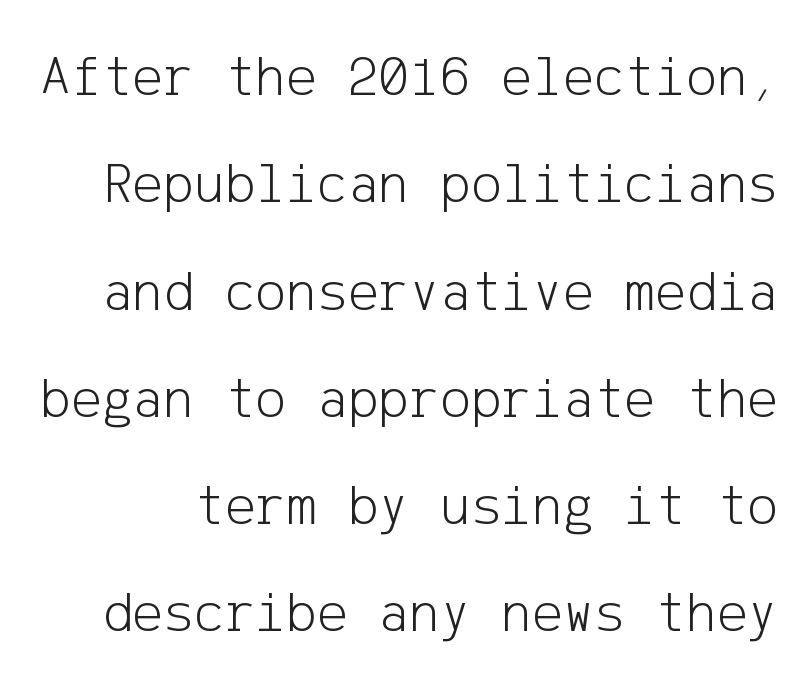
{"serif": "no", "italic": "no", "bold": "no", "weight": "light", "width": "normal", "stroke_contrast": "low", "x_height": "medium", "underline": "no", "line_spacing_ratio": 1.85, "letter_spacing": "normal", "letter_spacing_em": 0.0, "glyph_px": 58}
